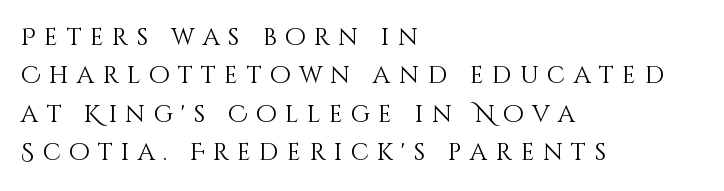
{"italic": "no", "bold": "no", "underline": "no", "align": "left", "line_spacing": "normal", "line_spacing_ratio": 1.6, "letter_spacing": "wide", "letter_spacing_em": 0.35, "glyph_px": 24}
